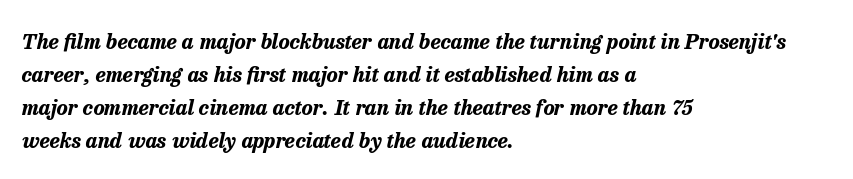
Notice how the passage keeps a crisp vertical edge on the left only. The face used here is rendered with its standard letterfit. Rendered with sloped, italic letterforms. The space between consecutive lines is moderate. Bold? Absolutely — the strokes are thick and heavy. Each row of text sits above clean, open space.
